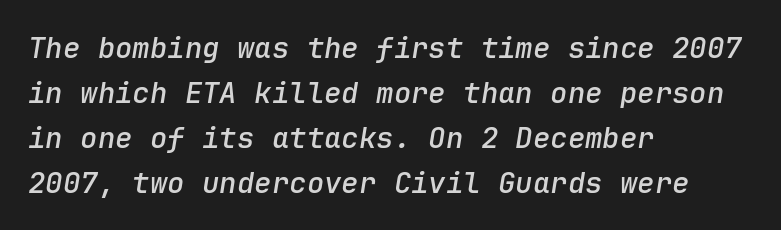
Each new line begins a customary step beneath the previous one. The lines in this sample share a left origin and differ only in where they stop. Italic: yes, the glyphs are oblique. Typesetter's note: demi weight, one step under bold. Words appear dense and cohesive because spacing is normal. The passage shown is typed in a monospace face where columns stay perfectly aligned.
